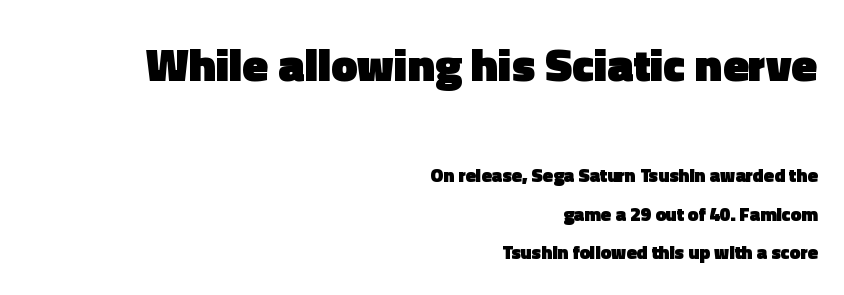
Q: Is the text bold? A: Yes.
Q: Is the text italic (slanted)? A: No, it is upright.
Q: Is the typeface a serif or a sans-serif typeface? A: Sans-serif.
Q: Is the text underlined? A: No.
Q: How is the paragraph aligned? A: Right-aligned.
Q: Is the spacing between letters normal or unusually wide? A: Normal.
Q: Is the spacing between lines tight, normal or loose? A: Loose.
Q: Which block of text is set in a larger size, the first (top) or the second (bottom)? A: The first (top) one.
Q: Width (condensed, normal, or wide)? A: Normal.
Q: x-height? A: Medium.
Q: Monospaced? A: No.
